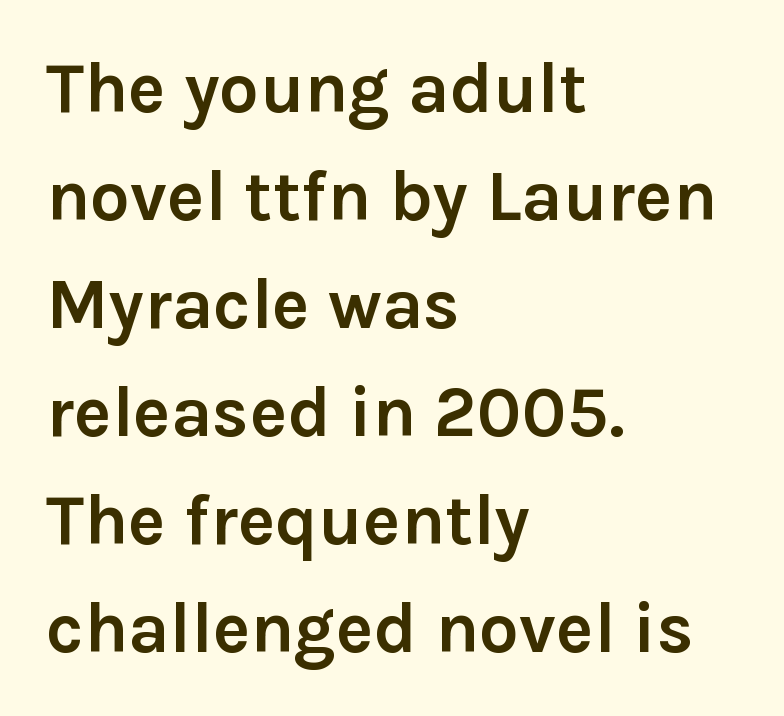
Q: Is the text bold? A: Yes.
Q: Is the text italic (slanted)? A: No, it is upright.
Q: Is the typeface a serif or a sans-serif typeface? A: Sans-serif.
Q: Is the text underlined? A: No.
Q: How is the paragraph aligned? A: Left-aligned.
Q: Is the spacing between letters normal or unusually wide? A: Normal.
Q: Is the spacing between lines tight, normal or loose? A: Normal.
Q: Width (condensed, normal, or wide)? A: Normal.
Q: Stroke contrast? A: Low.
Q: x-height? A: Medium.
Q: Monospaced? A: No.
